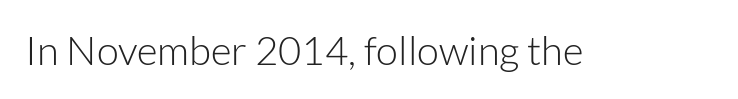
Q: Is the text bold? A: No.
Q: Is the text italic (slanted)? A: No, it is upright.
Q: Is the typeface a serif or a sans-serif typeface? A: Sans-serif.
Q: Is the text underlined? A: No.
Q: Is the spacing between letters normal or unusually wide? A: Normal.
Q: Width (condensed, normal, or wide)? A: Normal.
Q: Stroke contrast? A: Low.
Q: x-height? A: Medium.
Q: Monospaced? A: No.
